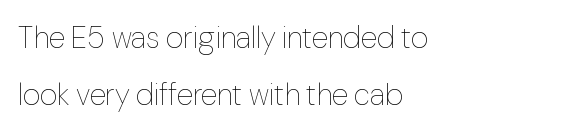
Italic? Not at all — the glyphs are vertical. The rendering anchors every line to the left-hand side. Is this a fixed-width face? No — the glyphs have proportional, varying widths. Descender tails drop into unmarked territory. Think standard paragraph weight, or any step lighter than that. There is no visible air inserted between adjacent glyphs.
